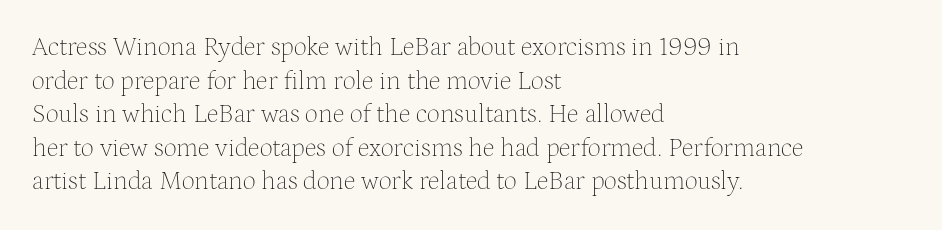
The image shows 26 px text type, upright; set left-aligned, normal line spacing (1.29x), normal letter spacing, not underlined.
